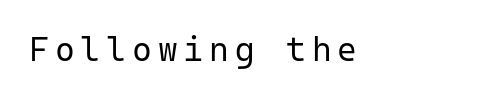
This sample uses an upright cut, with every glyph sitting square on the baseline. Does the type have serifs? No, each stem ends abruptly. Descender tails drop into unmarked territory. You could count columns in this text — the font is strictly monospaced. The rag falls on the right side of this text block.
